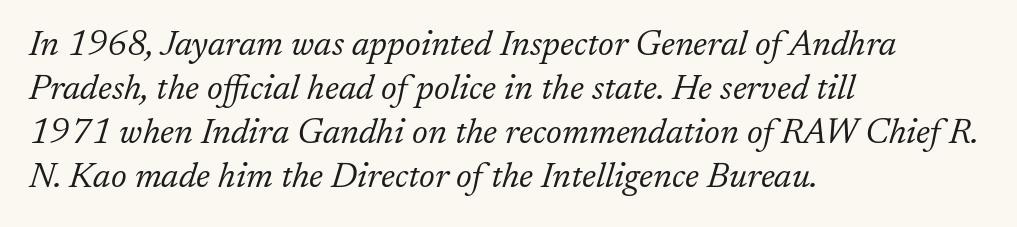
The image shows 35 px light serif type, italic (leaning right); set left-aligned, normal line spacing (1.26x), normal letter spacing, not underlined; low stroke contrast and a medium x-height.
